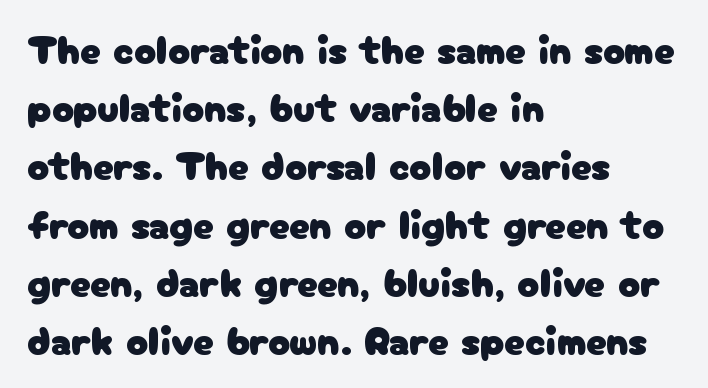
{"serif": "no", "italic": "no", "width": "normal", "stroke_contrast": "low", "x_height": "medium", "monospaced": "no", "underline": "no", "align": "left", "line_spacing": "normal", "line_spacing_ratio": 1.42, "letter_spacing": "normal", "letter_spacing_em": 0.0, "glyph_px": 41}
